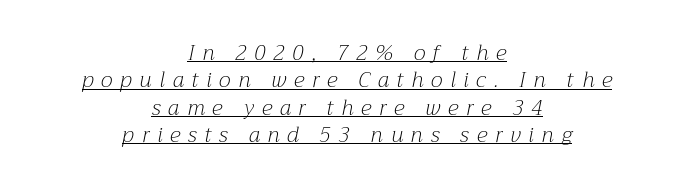
Q: Is the text bold? A: No.
Q: Is the text italic (slanted)? A: Yes, it leans right by about 12 degrees.
Q: Is the text underlined? A: Yes.
Q: How is the paragraph aligned? A: Centered.
Q: Is the spacing between letters normal or unusually wide? A: Unusually wide.
Q: Is the spacing between lines tight, normal or loose? A: Normal.
